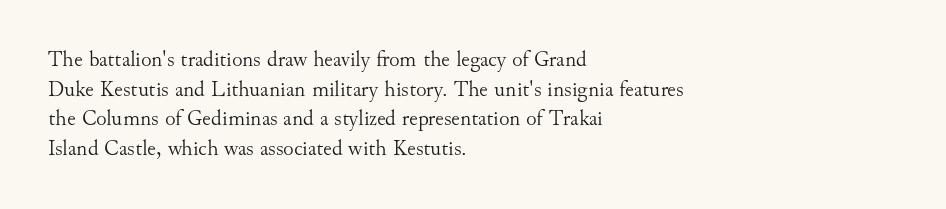
The image shows 22 px text type, upright; set left-aligned, normal line spacing (1.35x), normal letter spacing, not underlined.
